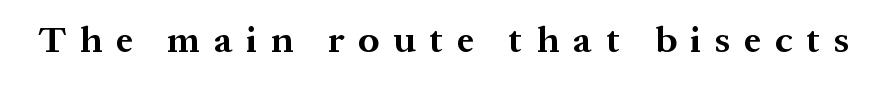
The image shows 37 px bold serif type, upright; set unusually wide letter spacing (+0.38 em), not underlined; medium stroke contrast and a medium x-height.
